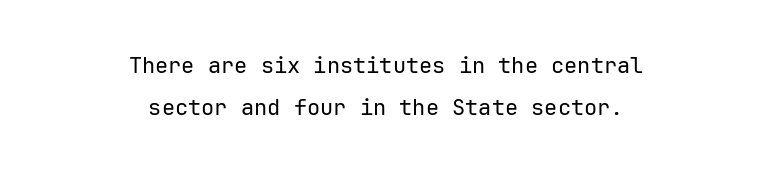
The image shows 22 px text type, upright; set centered, loose line spacing (1.93x), normal letter spacing, not underlined.
